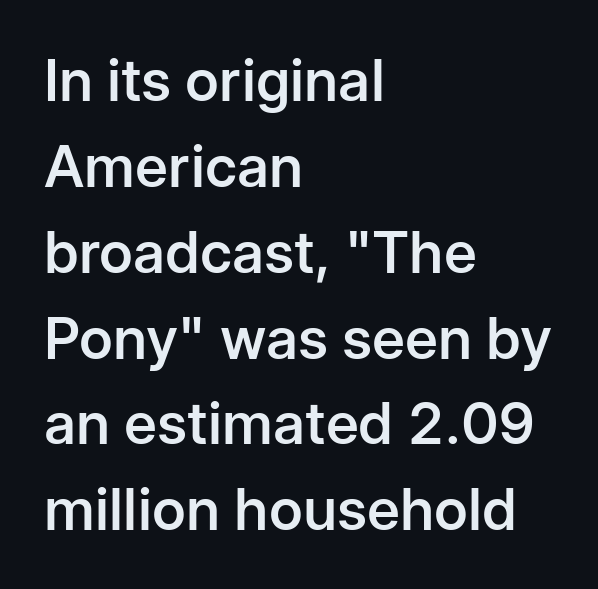
{"serif": "no", "italic": "no", "bold": "semi", "weight": "semibold", "width": "normal", "stroke_contrast": "low", "x_height": "medium", "monospaced": "no", "underline": "no", "align": "left", "line_spacing": "normal", "line_spacing_ratio": 1.48, "letter_spacing": "normal", "letter_spacing_em": 0.0, "glyph_px": 58}
